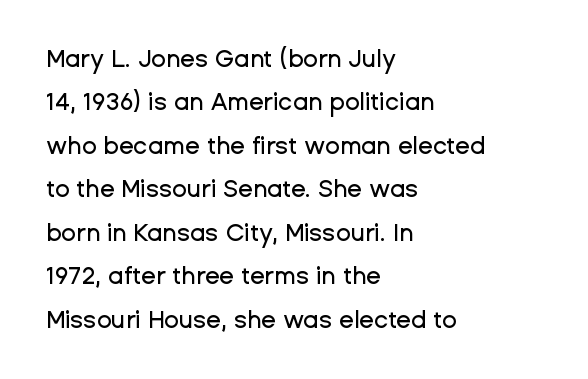
The image shows 24 px text type, upright; set left-aligned, line spacing 1.81x, normal letter spacing, not underlined.
